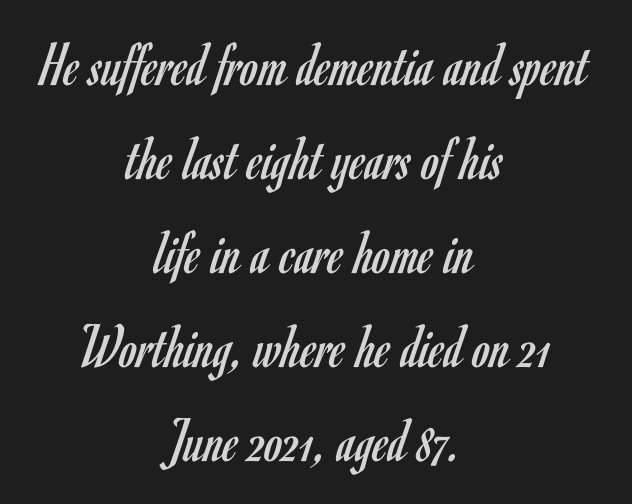
{"serif": "no", "bold": "no", "weight": "regular", "width": "condensed", "stroke_contrast": "low", "x_height": "small", "monospaced": "no", "underline": "no", "align": "center", "line_spacing": "normal", "line_spacing_ratio": 1.47, "letter_spacing": "normal", "letter_spacing_em": 0.0, "glyph_px": 64}
